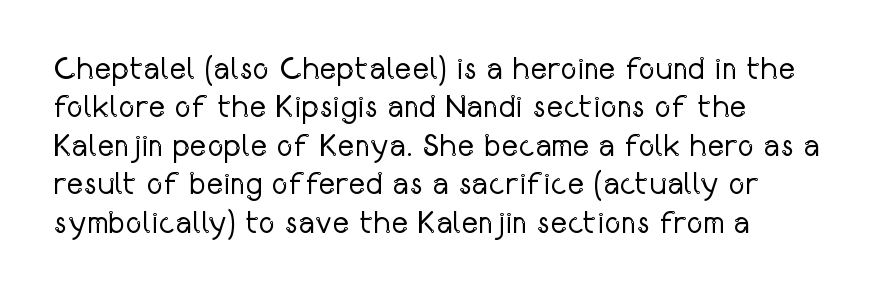
Q: Is the text bold? A: No.
Q: Is the text italic (slanted)? A: No, it is upright.
Q: Is the typeface a serif or a sans-serif typeface? A: Sans-serif.
Q: Is the text underlined? A: No.
Q: How is the paragraph aligned? A: Left-aligned.
Q: Is the spacing between letters normal or unusually wide? A: Normal.
Q: Width (condensed, normal, or wide)? A: Condensed.
Q: Stroke contrast? A: Low.
Q: x-height? A: Medium.
Q: Monospaced? A: No.
